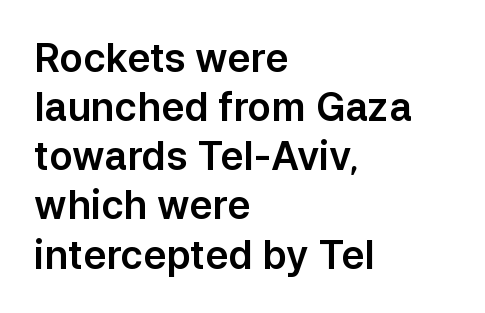
{"serif": "no", "italic": "no", "width": "normal", "stroke_contrast": "low", "x_height": "medium", "monospaced": "no", "underline": "no", "align": "left", "line_spacing": "normal", "line_spacing_ratio": 1.26, "letter_spacing": "normal", "letter_spacing_em": 0.0, "glyph_px": 39}
